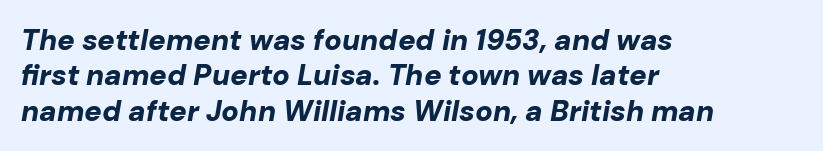
Q: Is the text bold? A: Yes.
Q: Is the text italic (slanted)? A: Yes, it leans right by about 10 degrees.
Q: Is the text underlined? A: No.
Q: How is the paragraph aligned? A: Left-aligned.
Q: Is the spacing between letters normal or unusually wide? A: Normal.
Q: Width (condensed, normal, or wide)? A: Normal.
Q: Stroke contrast? A: Low.
Q: x-height? A: Medium.
Q: Monospaced? A: No.
